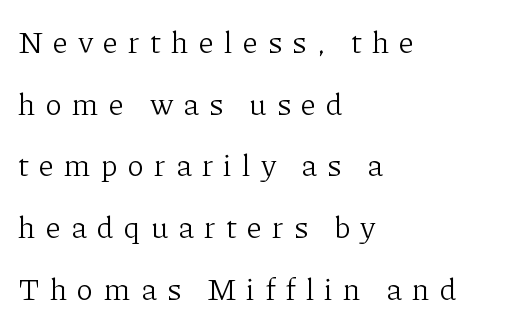
The image shows 31 px light serif type, upright; set left-aligned, loose line spacing (1.99x), unusually wide letter spacing (+0.33 em), not underlined; low stroke contrast and a medium x-height.
